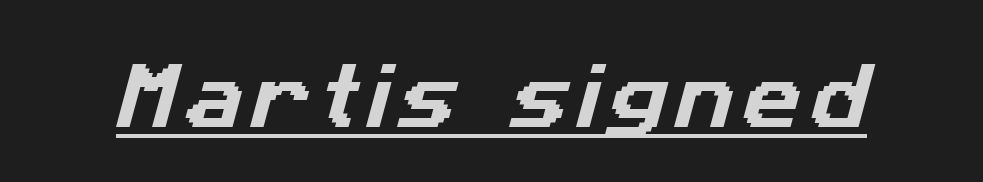
{"serif": "no", "width": "normal", "stroke_contrast": "low", "x_height": "medium", "monospaced": "no", "underline": "yes", "glyph_px": 72}
